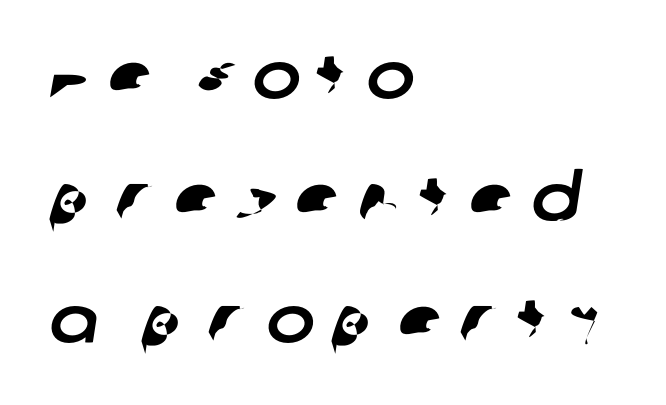
Q: Is the typeface a serif or a sans-serif typeface? A: Sans-serif.
Q: Is the text underlined? A: No.
Q: How is the paragraph aligned? A: Left-aligned.
Q: Is the spacing between letters normal or unusually wide? A: Unusually wide.
Q: Width (condensed, normal, or wide)? A: Normal.
Q: Stroke contrast? A: Low.
Q: x-height? A: Large.
Q: Monospaced? A: No.
